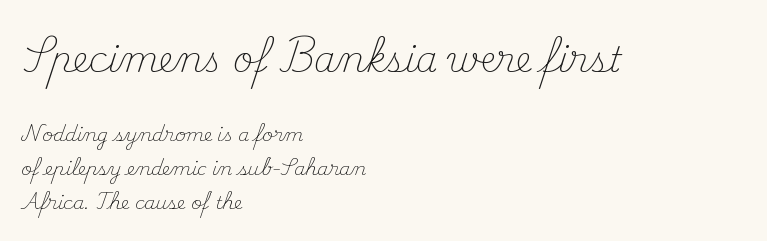
The image shows 35 px light serif type; set left-aligned, line spacing 1.89x, normal letter spacing, not underlined; the first (top) block is 1.94x larger; medium stroke contrast and a small x-height.
